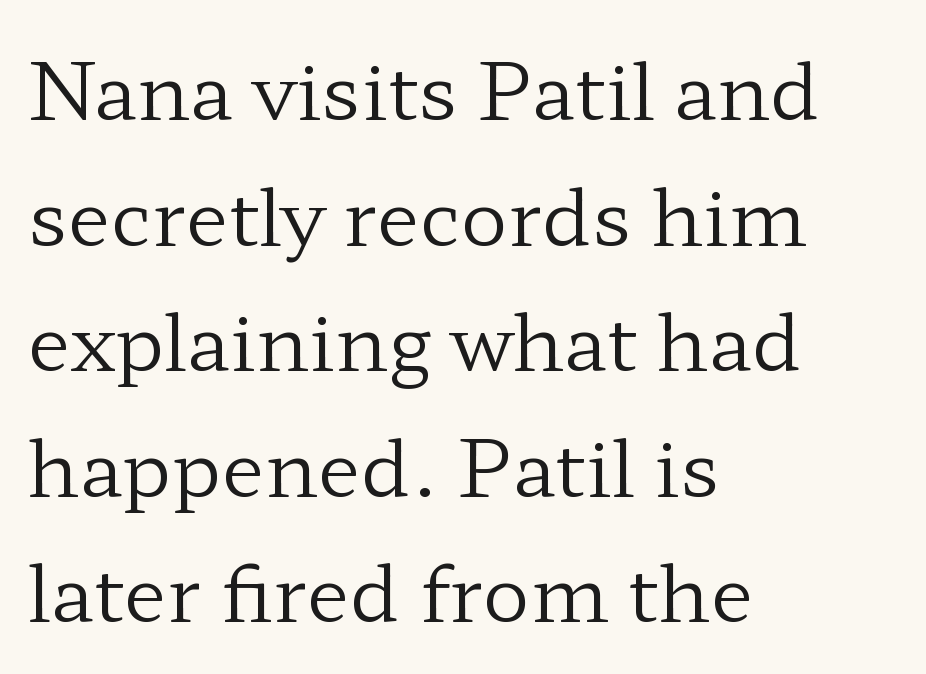
Q: Is the text bold? A: No.
Q: Is the text italic (slanted)? A: No, it is upright.
Q: Is the typeface a serif or a sans-serif typeface? A: Serif.
Q: Is the text underlined? A: No.
Q: How is the paragraph aligned? A: Left-aligned.
Q: Is the spacing between letters normal or unusually wide? A: Normal.
Q: Is the spacing between lines tight, normal or loose? A: Normal.
Q: Width (condensed, normal, or wide)? A: Wide.
Q: Stroke contrast? A: Low.
Q: x-height? A: Medium.
Q: Monospaced? A: No.
